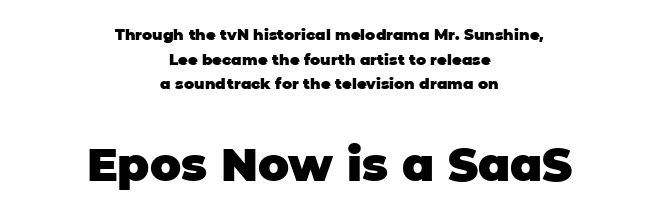
Q: Is the text bold? A: Yes.
Q: Is the text italic (slanted)? A: No, it is upright.
Q: Is the typeface a serif or a sans-serif typeface? A: Sans-serif.
Q: Is the text underlined? A: No.
Q: How is the paragraph aligned? A: Centered.
Q: Is the spacing between letters normal or unusually wide? A: Normal.
Q: Is the spacing between lines tight, normal or loose? A: Normal.
Q: Which block of text is set in a larger size, the first (top) or the second (bottom)? A: The second (bottom) one.
Q: Width (condensed, normal, or wide)? A: Normal.
Q: Stroke contrast? A: Low.
Q: x-height? A: Large.
Q: Monospaced? A: No.
